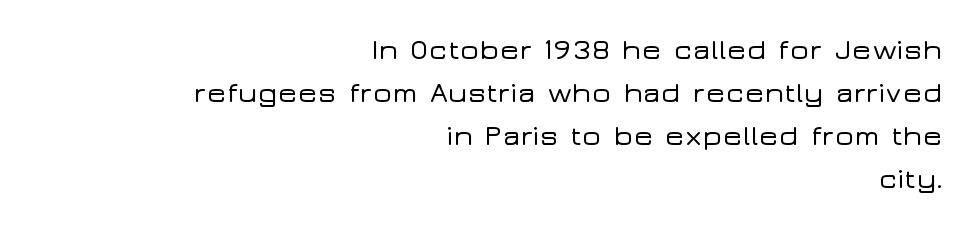
Q: Is the text italic (slanted)? A: No, it is upright.
Q: Is the typeface a serif or a sans-serif typeface? A: Sans-serif.
Q: Is the text underlined? A: No.
Q: How is the paragraph aligned? A: Right-aligned.
Q: Is the spacing between letters normal or unusually wide? A: Normal.
Q: Is the spacing between lines tight, normal or loose? A: Normal.
Q: Width (condensed, normal, or wide)? A: Wide.
Q: Stroke contrast? A: Low.
Q: x-height? A: Medium.
Q: Monospaced? A: No.
